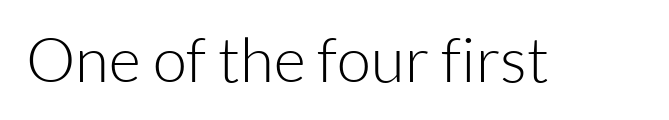
The image shows 62 px light sans-serif type, upright; set normal letter spacing, not underlined; low stroke contrast and a medium x-height.
